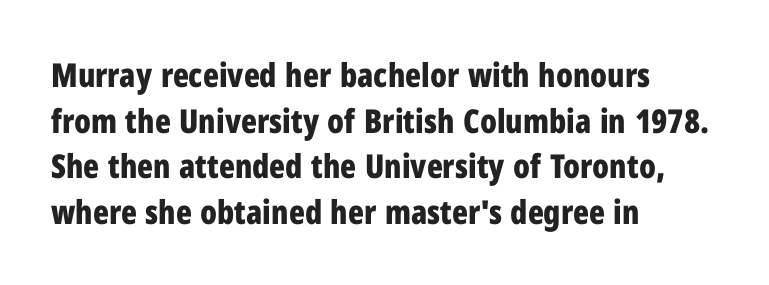
Character widths vary here, with narrow letters taking less room than wide ones. Casual observation: everything's shoved over to the left. What stands out about the letter spacing? Nothing — it is the standard amount. Honestly, the row spacing looks completely unremarkable. Nothing sits at the stroke ends, so this counts as sans-serif.
